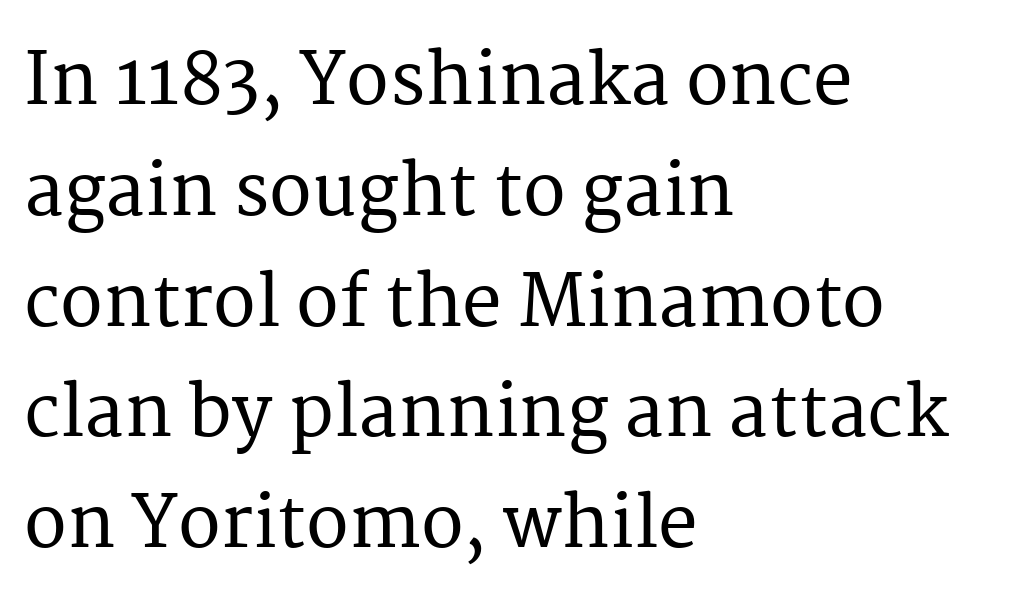
Q: Is the text italic (slanted)? A: No, it is upright.
Q: Is the typeface a serif or a sans-serif typeface? A: Serif.
Q: Is the text underlined? A: No.
Q: How is the paragraph aligned? A: Left-aligned.
Q: Is the spacing between letters normal or unusually wide? A: Normal.
Q: Is the spacing between lines tight, normal or loose? A: Normal.
Q: Width (condensed, normal, or wide)? A: Normal.
Q: Stroke contrast? A: Medium.
Q: x-height? A: Medium.
Q: Monospaced? A: No.
